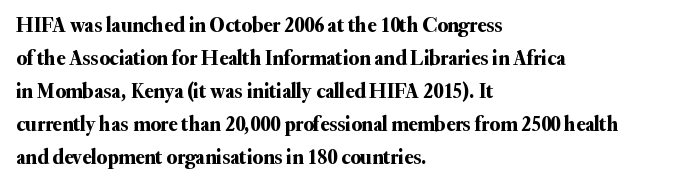
The image shows 21 px text type, upright; set left-aligned, normal line spacing (1.57x), normal letter spacing, not underlined.
